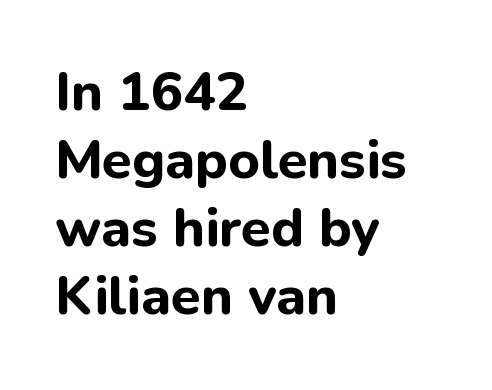
The image shows 54 px bold sans-serif type, upright; set left-aligned, normal line spacing (1.26x), normal letter spacing, not underlined; low stroke contrast and a medium x-height.
